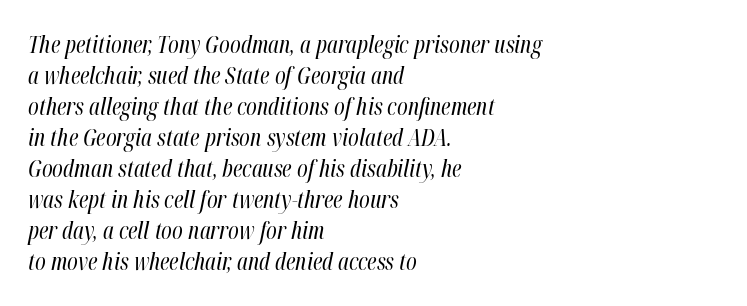
{"italic": "yes", "lean": "right", "slant_degrees": 12, "bold": "no", "underline": "no", "align": "left", "line_spacing": "normal", "line_spacing_ratio": 1.35, "letter_spacing": "normal", "letter_spacing_em": 0.0, "glyph_px": 23}
